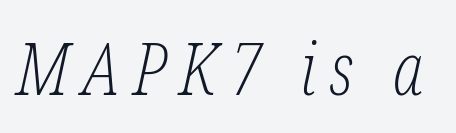
The image shows 73 px light, condensed serif type, italic (leaning right); set not underlined; low stroke contrast and a medium x-height.
